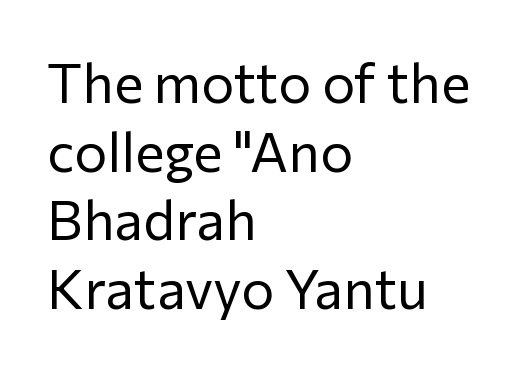
Q: Is the text bold? A: No.
Q: Is the text italic (slanted)? A: No, it is upright.
Q: Is the typeface a serif or a sans-serif typeface? A: Sans-serif.
Q: Is the text underlined? A: No.
Q: How is the paragraph aligned? A: Left-aligned.
Q: Is the spacing between letters normal or unusually wide? A: Normal.
Q: Is the spacing between lines tight, normal or loose? A: Normal.
Q: Width (condensed, normal, or wide)? A: Normal.
Q: Stroke contrast? A: Low.
Q: x-height? A: Medium.
Q: Monospaced? A: No.
